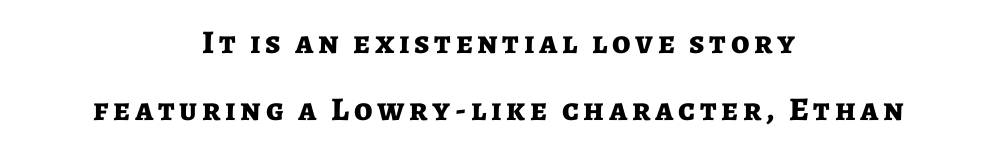
{"serif": "no", "italic": "no", "bold": "yes", "weight": "bold", "width": "normal", "stroke_contrast": "low", "x_height": "medium", "monospaced": "no", "underline": "no", "align": "center", "line_spacing": "loose", "line_spacing_ratio": 2.03, "glyph_px": 33}
